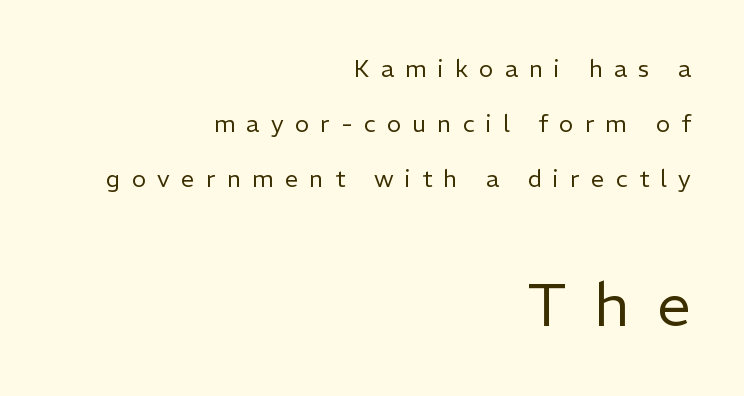
Q: Is the text bold? A: No.
Q: Is the text italic (slanted)? A: No, it is upright.
Q: Is the typeface a serif or a sans-serif typeface? A: Sans-serif.
Q: Is the text underlined? A: No.
Q: How is the paragraph aligned? A: Right-aligned.
Q: Is the spacing between letters normal or unusually wide? A: Unusually wide.
Q: Is the spacing between lines tight, normal or loose? A: Loose.
Q: Which block of text is set in a larger size, the first (top) or the second (bottom)? A: The second (bottom) one.
Q: Width (condensed, normal, or wide)? A: Normal.
Q: Stroke contrast? A: Low.
Q: x-height? A: Medium.
Q: Monospaced? A: No.
